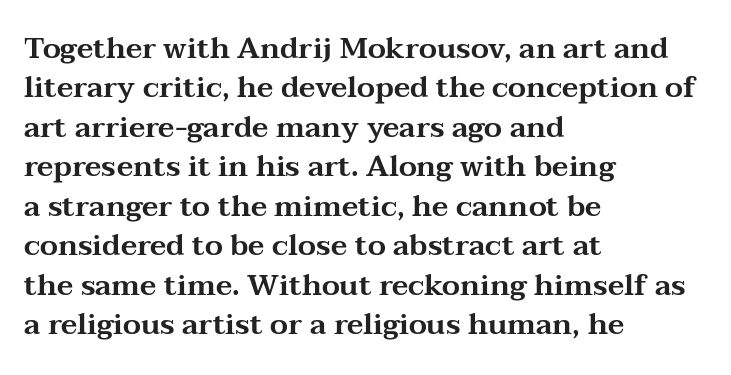
A serif font was chosen for this passage. This rendering leaves character spacing at its baseline value. Italic? Not at all — the glyphs are vertical. The foot of each line stays bare and open. Whoever set this chose a conventional vertical rhythm. In CSS terms this would be text-align: left.
